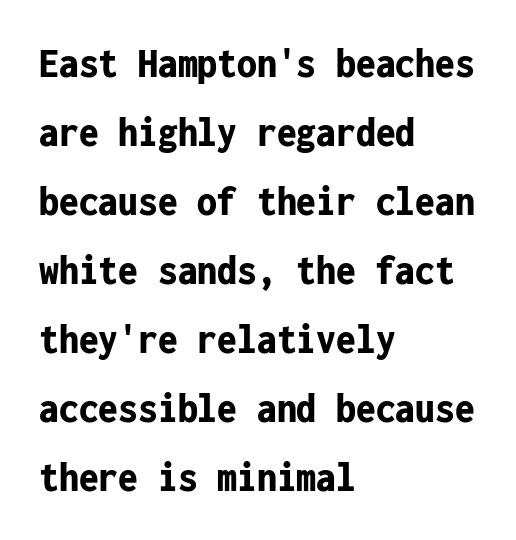
Q: Is the text bold? A: Yes.
Q: Is the text italic (slanted)? A: No, it is upright.
Q: Is the typeface a serif or a sans-serif typeface? A: Sans-serif.
Q: Is the text underlined? A: No.
Q: How is the paragraph aligned? A: Left-aligned.
Q: Is the spacing between letters normal or unusually wide? A: Normal.
Q: Is the spacing between lines tight, normal or loose? A: Normal.
Q: Width (condensed, normal, or wide)? A: Condensed.
Q: Stroke contrast? A: Low.
Q: x-height? A: Medium.
Q: Monospaced? A: Yes.
